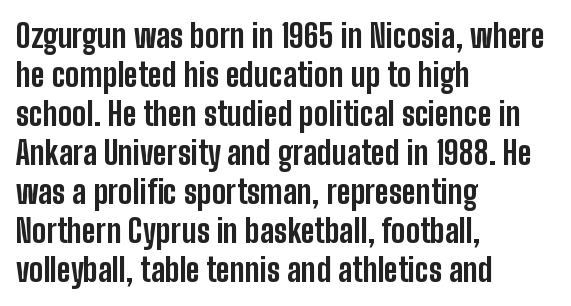
{"serif": "no", "italic": "no", "bold": "yes", "weight": "bold", "width": "condensed", "stroke_contrast": "low", "x_height": "medium", "monospaced": "no", "underline": "no", "align": "left", "line_spacing_ratio": 1.22, "letter_spacing": "normal", "letter_spacing_em": 0.0, "glyph_px": 32}
